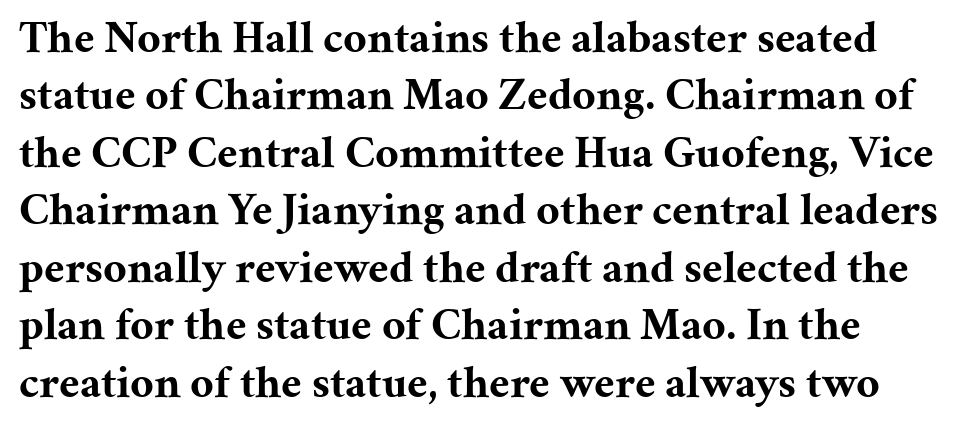
{"serif": "yes", "italic": "no", "bold": "yes", "weight": "bold", "width": "normal", "stroke_contrast": "medium", "x_height": "medium", "monospaced": "no", "underline": "no", "line_spacing": "normal", "line_spacing_ratio": 1.25, "letter_spacing": "normal", "letter_spacing_em": 0.0, "glyph_px": 46}
